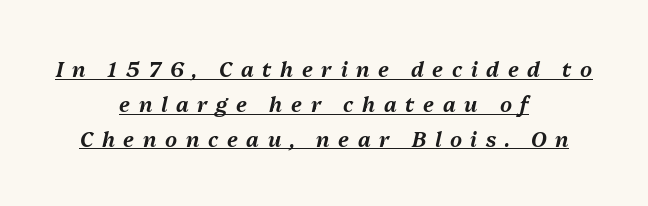
Q: Is the text italic (slanted)? A: Yes, it leans right by about 13 degrees.
Q: Is the text underlined? A: Yes.
Q: How is the paragraph aligned? A: Centered.
Q: Is the spacing between letters normal or unusually wide? A: Unusually wide.
Q: Is the spacing between lines tight, normal or loose? A: Normal.
